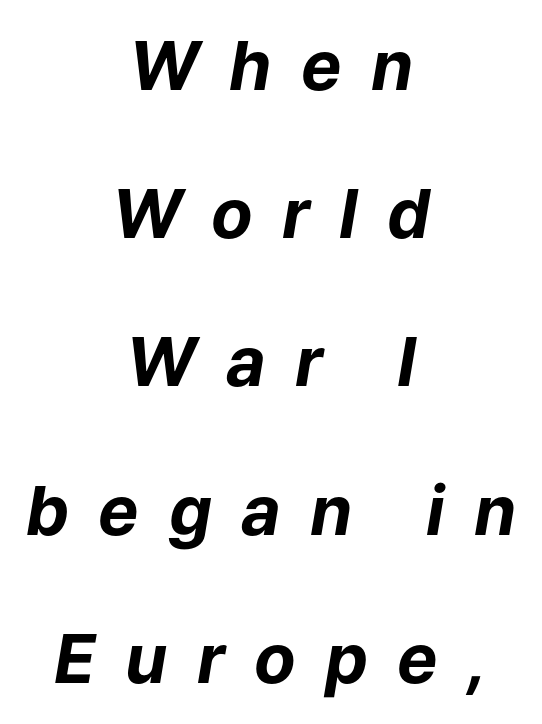
Q: Is the text bold? A: Yes.
Q: Is the text italic (slanted)? A: Yes, it leans right by about 9 degrees.
Q: Is the text underlined? A: No.
Q: How is the paragraph aligned? A: Centered.
Q: Is the spacing between letters normal or unusually wide? A: Unusually wide.
Q: Is the spacing between lines tight, normal or loose? A: Loose.
Q: Width (condensed, normal, or wide)? A: Normal.
Q: Stroke contrast? A: Low.
Q: x-height? A: Medium.
Q: Monospaced? A: No.
